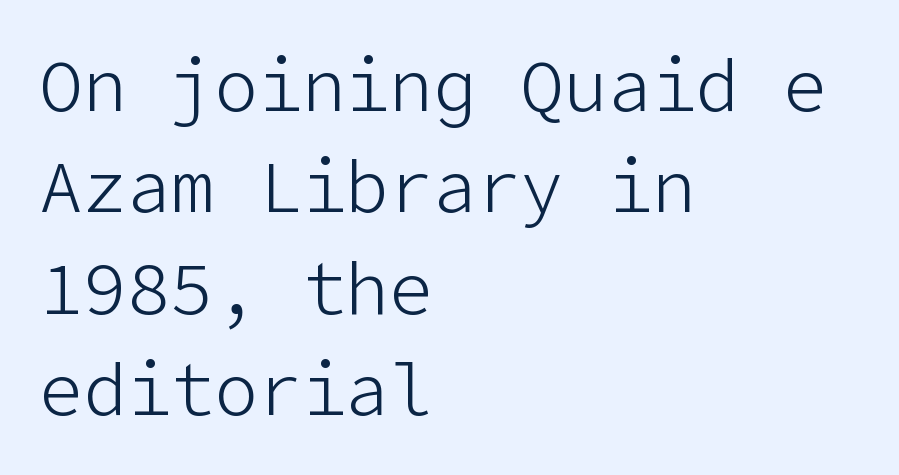
{"serif": "no", "italic": "no", "bold": "no", "weight": "light", "width": "normal", "stroke_contrast": "low", "x_height": "medium", "underline": "no", "align": "left", "line_spacing": "normal", "line_spacing_ratio": 1.39, "letter_spacing": "normal", "letter_spacing_em": 0.0, "glyph_px": 73}
